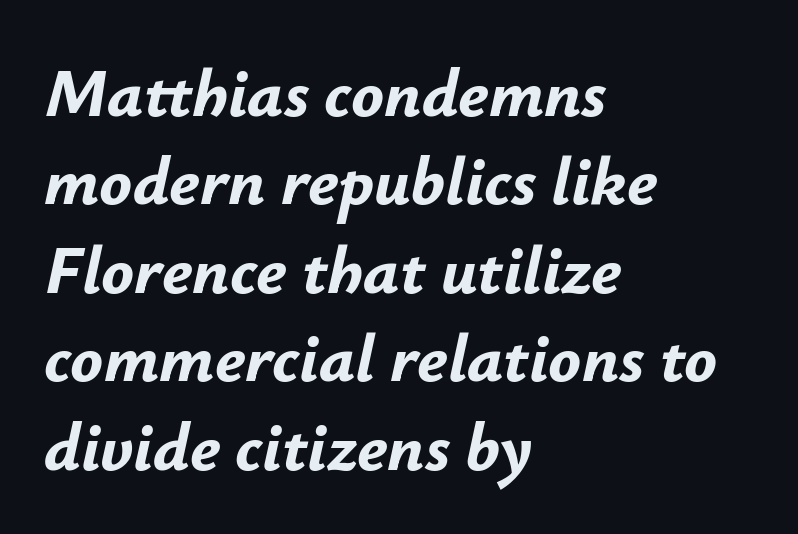
You could not count columns in this text — the font is proportionally spaced. Every character sits at an angle, as italics do. In terms of weight, the rendering is a true, heavy bold. If you measured baseline to baseline, you'd find a middling distance. Between one letter and the next there's only the usual sliver of space.
